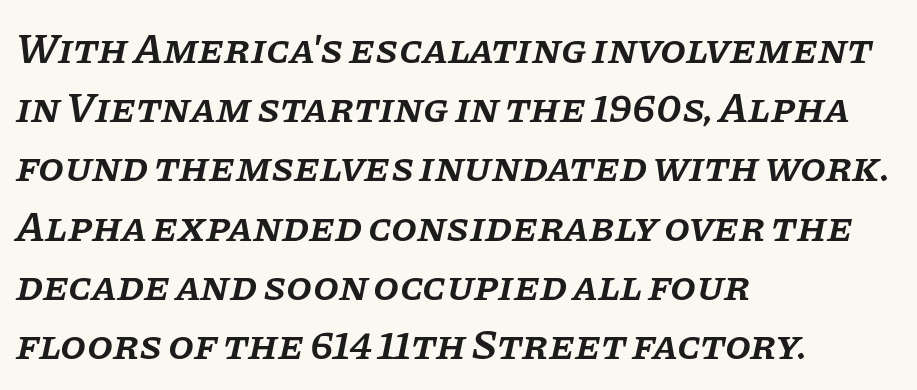
Q: Is the text bold? A: Semi-bold.
Q: Is the text italic (slanted)? A: Yes, it leans right by about 11 degrees.
Q: Is the typeface a serif or a sans-serif typeface? A: Serif.
Q: Is the text underlined? A: No.
Q: How is the paragraph aligned? A: Left-aligned.
Q: Is the spacing between letters normal or unusually wide? A: Normal.
Q: Is the spacing between lines tight, normal or loose? A: Normal.
Q: Width (condensed, normal, or wide)? A: Normal.
Q: Stroke contrast? A: Low.
Q: x-height? A: Large.
Q: Monospaced? A: No.
